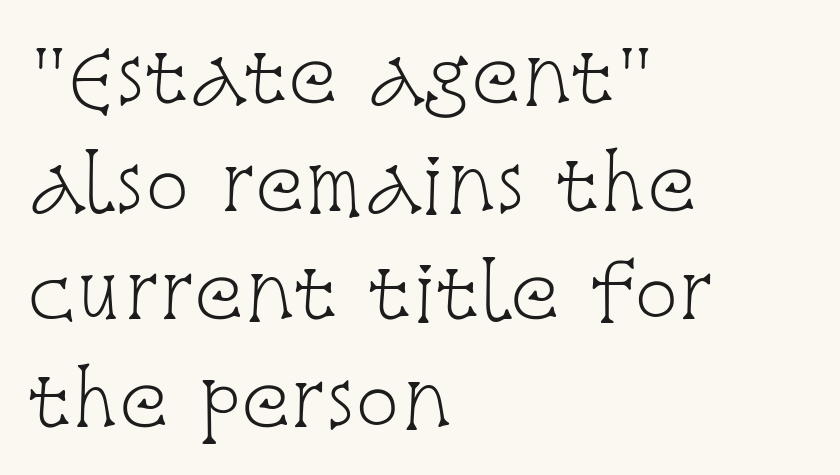
The image shows 73 px light, condensed serif type, upright; set left-aligned, normal line spacing (1.48x), normal letter spacing, not underlined; low stroke contrast and a large x-height.
